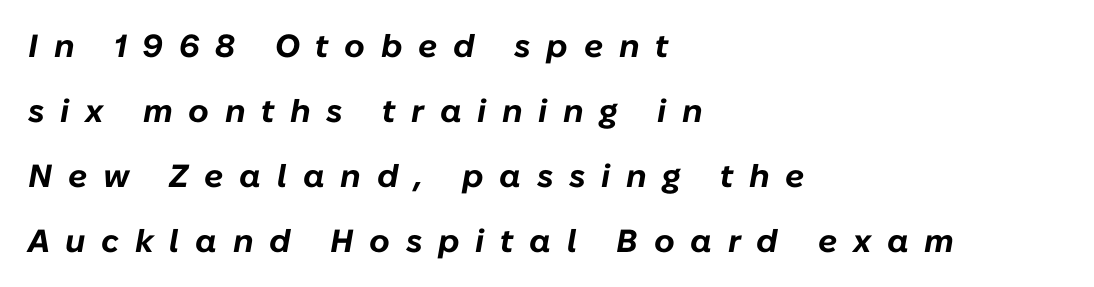
This sample trades compactness for vertical openness between lines. Summary of weight: heavy, a full bold. Spacing between characters has been opened up far beyond the box default. The typesetter chose a ragged-right arrangement here. Spacing verdict: proportional, widths tailored to each character.
